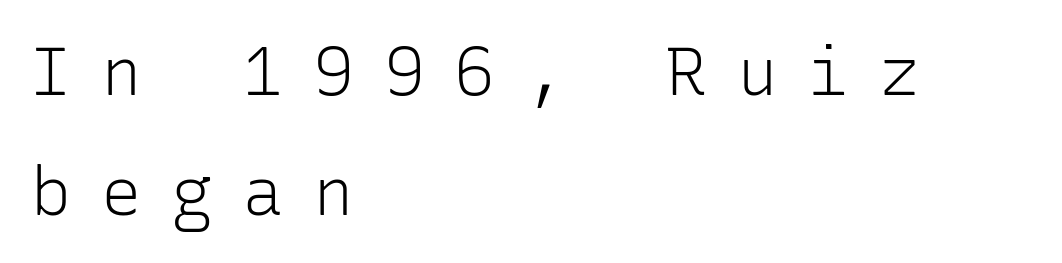
The image shows 68 px light sans-serif type, upright, monospaced; set left-aligned, line spacing 1.77x, unusually wide letter spacing (+0.44 em), not underlined; low stroke contrast and a medium x-height.
